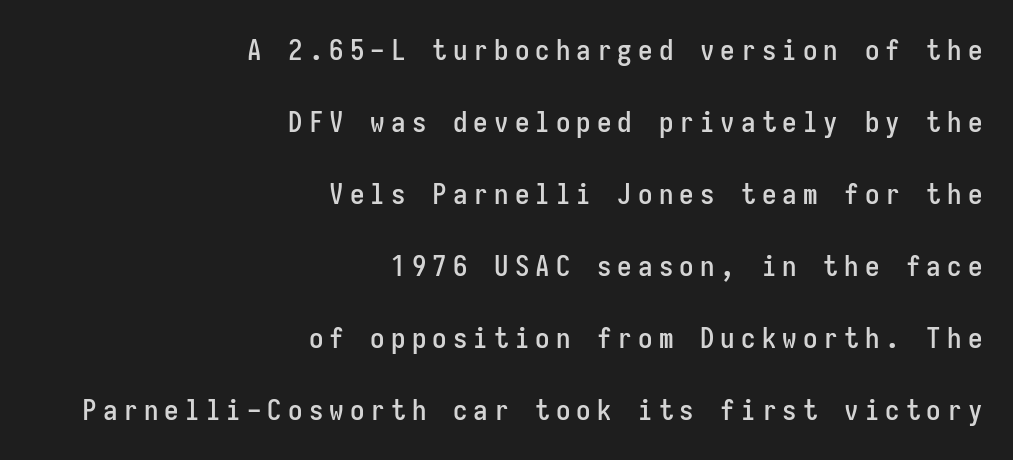
The type family on display is of the sans-serif kind. The tracking reads as deliberately expanded to a designer's eye. The specimen reads as upright at a glance. The letters march in equal steps, a hallmark of fixed-pitch type. The specimen omits any rule beneath the text block's lines. Notice how the passage keeps a crisp vertical edge on the right only.
